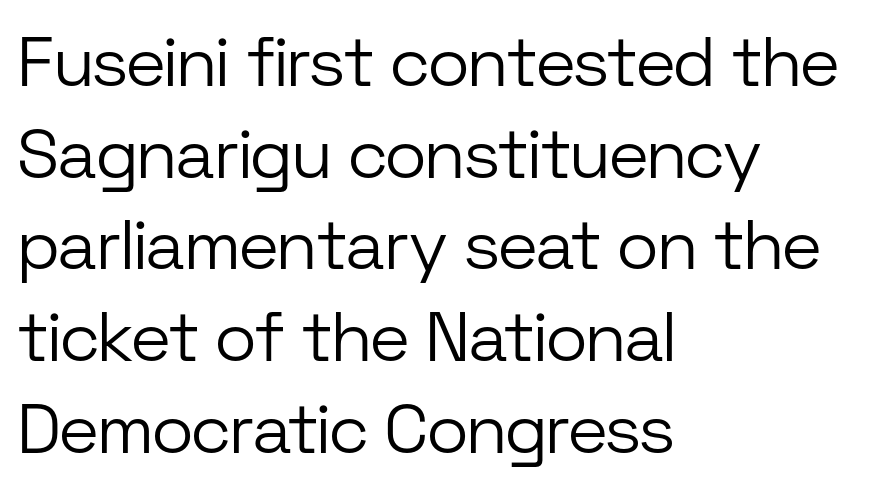
The image shows 70 px light sans-serif type, upright; set left-aligned, normal line spacing (1.31x), normal letter spacing, not underlined; low stroke contrast and a medium x-height.
